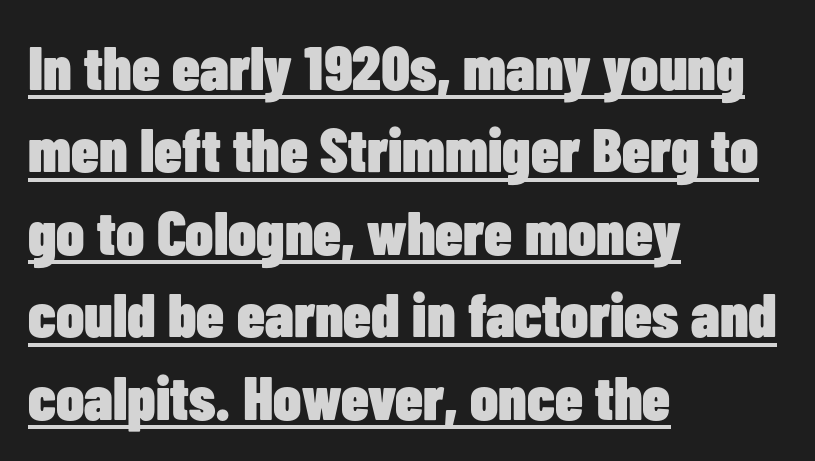
Proportional: the letters do not fall into vertical columns. Standard letterfit; no display-style spreading of the glyphs. Visually the block forms a straight wall on the left and a jagged coastline on the right. To sum up the face: it is a sans, with no serifs.
